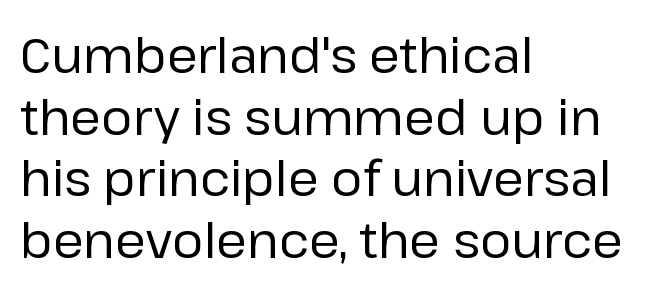
{"serif": "no", "italic": "no", "bold": "no", "weight": "regular", "width": "normal", "stroke_contrast": "low", "x_height": "medium", "monospaced": "no", "underline": "no", "align": "left", "line_spacing": "normal", "line_spacing_ratio": 1.26, "letter_spacing": "normal", "letter_spacing_em": 0.0, "glyph_px": 49}
